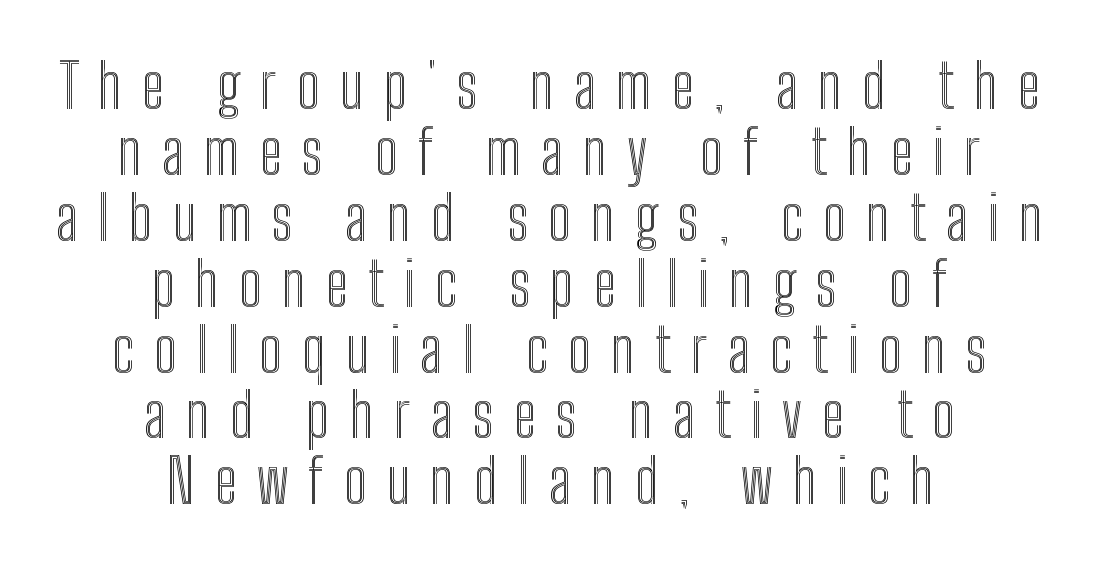
Q: Is the text italic (slanted)? A: No, it is upright.
Q: Is the text underlined? A: No.
Q: How is the paragraph aligned? A: Centered.
Q: Is the spacing between letters normal or unusually wide? A: Unusually wide.
Q: Is the spacing between lines tight, normal or loose? A: Tight.
Q: Width (condensed, normal, or wide)? A: Condensed.
Q: x-height? A: Medium.
Q: Monospaced? A: No.
